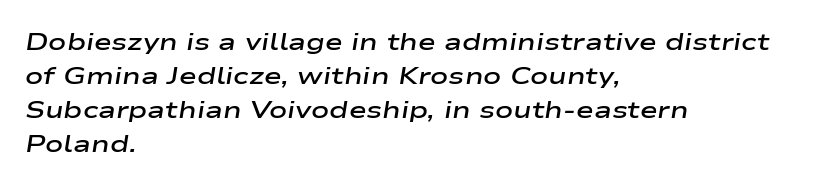
Q: Is the text bold? A: Semi-bold.
Q: Is the text italic (slanted)? A: Yes, it leans right by about 9 degrees.
Q: Is the text underlined? A: No.
Q: How is the paragraph aligned? A: Left-aligned.
Q: Is the spacing between letters normal or unusually wide? A: Normal.
Q: Is the spacing between lines tight, normal or loose? A: Normal.
